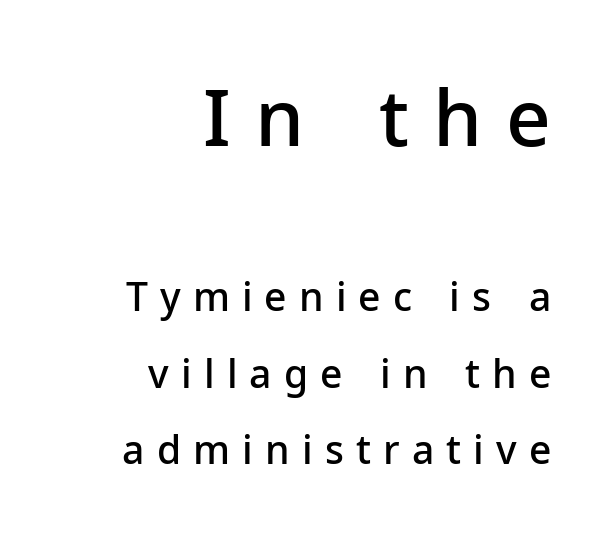
Varying glyph widths throughout — classic text-font behaviour. In terms of weight, the rendering is demibold, just under bold. Stroke terminals: plain, sans-serif. Horizontal bands of white between lines are thick stripes.
